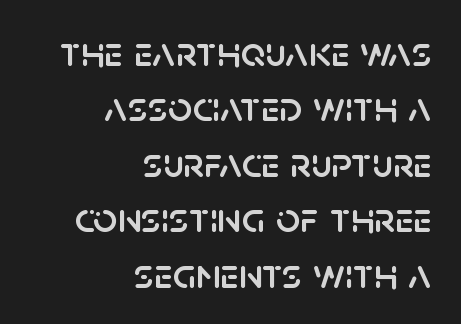
The image shows 43 px sans-serif type, upright; set right-aligned, normal line spacing (1.29x), normal letter spacing, not underlined; low stroke contrast and a large x-height.
